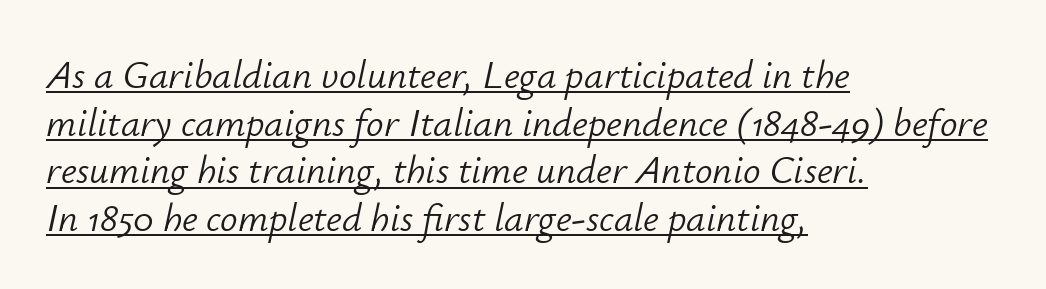
Q: Is the text bold? A: No.
Q: Is the text italic (slanted)? A: Yes, it leans right by about 12 degrees.
Q: Is the text underlined? A: Yes.
Q: How is the paragraph aligned? A: Left-aligned.
Q: Is the spacing between letters normal or unusually wide? A: Normal.
Q: Width (condensed, normal, or wide)? A: Normal.
Q: Stroke contrast? A: Low.
Q: x-height? A: Small.
Q: Monospaced? A: No.
